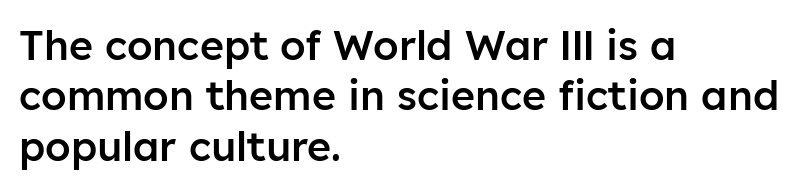
{"serif": "no", "italic": "no", "bold": "semi", "weight": "semibold", "width": "normal", "stroke_contrast": "low", "x_height": "medium", "monospaced": "no", "underline": "no", "align": "left", "line_spacing_ratio": 1.23, "letter_spacing": "normal", "letter_spacing_em": 0.0, "glyph_px": 41}
